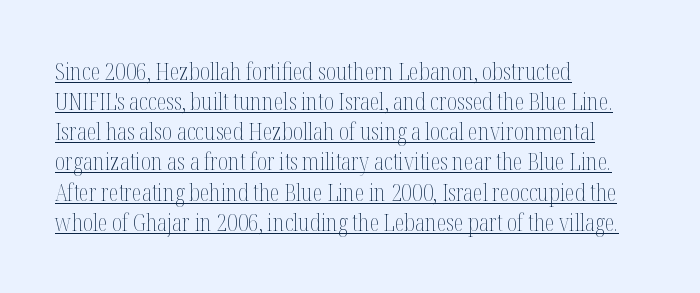
Stems and bowls with no extra thickness — not bold. Look at the tracking — it's just the regular setting, nothing added. What decoration does the sample have? An underline. No italicization has been applied; the sample stays upright. Reading down the column, the eye jumps a familiar distance to each next line. These lines stack with their left ends in a neat column.
